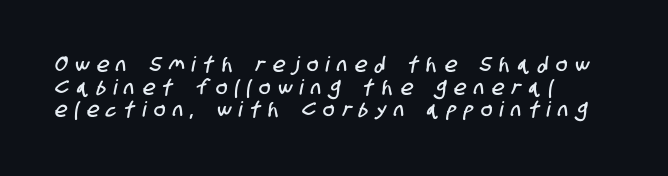
The paragraph shown leans on its left margin. Reading down the column, the eye jumps only a short way to each next line. Beneath every word, the page is bare. Between one letter and the next there's a generous, obvious gap.
